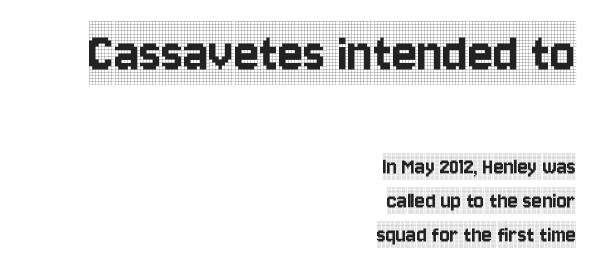
The image shows 59 px condensed serif type, upright; set right-aligned, normal line spacing (1.43x), normal letter spacing, not underlined; the first (top) block is 2.46x larger; a large x-height.
